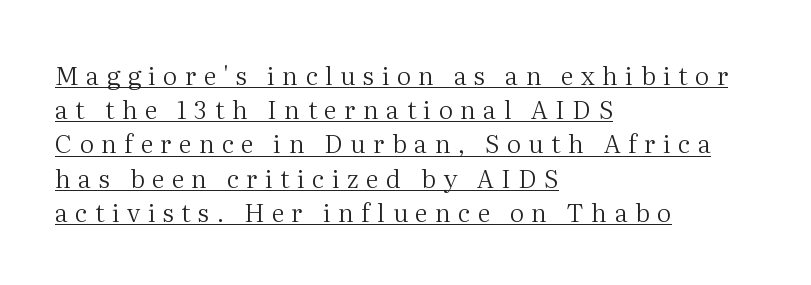
The block of text has a typical density, with ordinary space between rows. The typesetting does not lean heavy: it is not bold. Reading down the block, your eye returns to a fixed left position each line. The typography opts for an upright posture over an oblique one.
